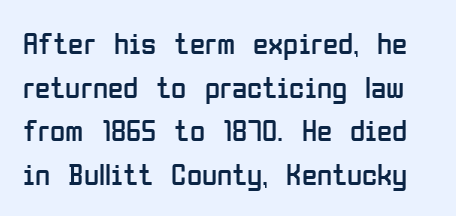
Q: Is the text bold? A: No.
Q: Is the text italic (slanted)? A: No, it is upright.
Q: Is the typeface a serif or a sans-serif typeface? A: Sans-serif.
Q: Is the text underlined? A: No.
Q: Is the spacing between letters normal or unusually wide? A: Normal.
Q: Is the spacing between lines tight, normal or loose? A: Normal.
Q: Width (condensed, normal, or wide)? A: Condensed.
Q: Stroke contrast? A: Low.
Q: x-height? A: Medium.
Q: Monospaced? A: No.
